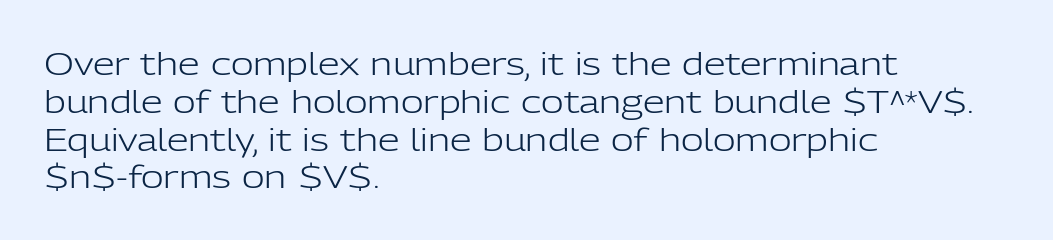
{"serif": "no", "italic": "no", "bold": "no", "weight": "light", "width": "normal", "stroke_contrast": "low", "x_height": "medium", "monospaced": "no", "underline": "no", "align": "left", "line_spacing_ratio": 1.22, "letter_spacing": "normal", "letter_spacing_em": 0.0, "glyph_px": 31}
